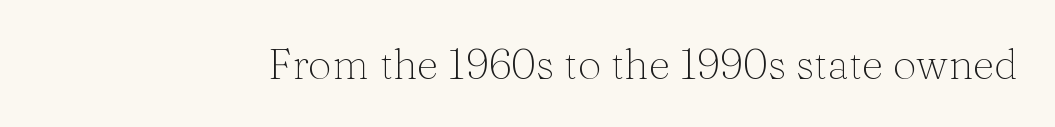
{"serif": "yes", "italic": "no", "bold": "no", "weight": "light", "width": "normal", "stroke_contrast": "medium", "x_height": "medium", "monospaced": "no", "underline": "no", "letter_spacing": "normal", "letter_spacing_em": 0.0, "glyph_px": 42}
